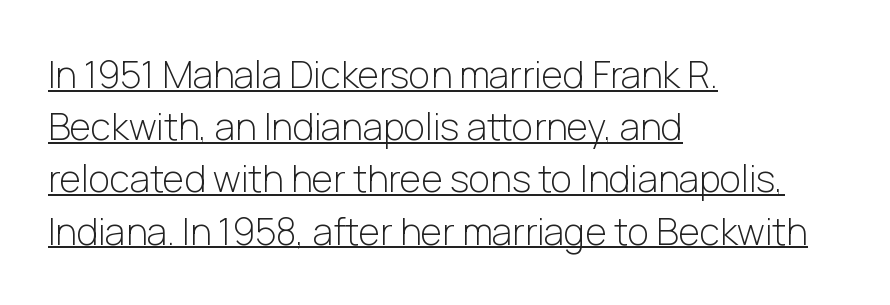
The image shows 37 px light sans-serif type, upright; set left-aligned, normal line spacing (1.41x), normal letter spacing, underlined; low stroke contrast and a medium x-height.
